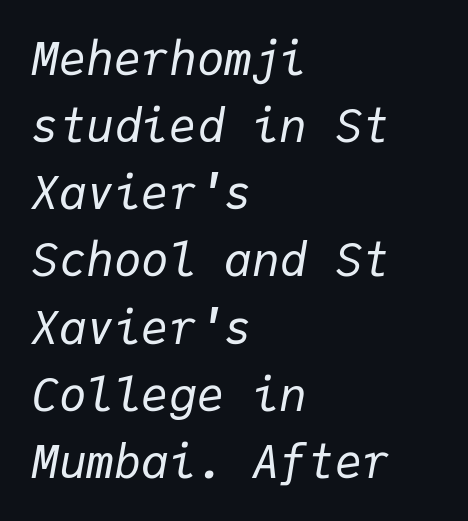
These glyphs show unthickened strokes, regular width or finer. Horizontal alignment here is leftward, the default for most running prose. The passage shown has conventional tracking throughout. No word sits above an underline.
